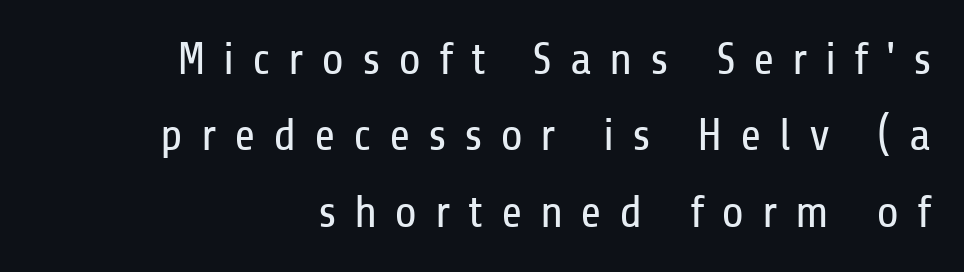
{"serif": "no", "italic": "no", "bold": "no", "weight": "regular", "width": "condensed", "stroke_contrast": "low", "x_height": "medium", "monospaced": "no", "underline": "no", "align": "right", "line_spacing": "normal", "line_spacing_ratio": 1.66, "letter_spacing": "wide", "letter_spacing_em": 0.38, "glyph_px": 46}
